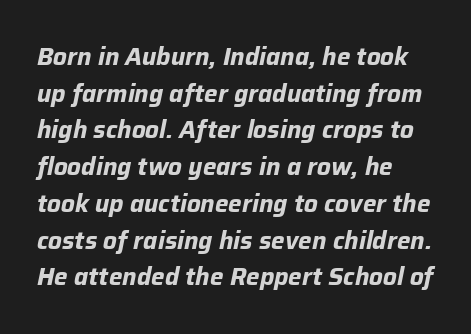
The image shows 24 px bold type, italic (leaning right); set left-aligned, normal line spacing (1.53x), normal letter spacing, not underlined.
